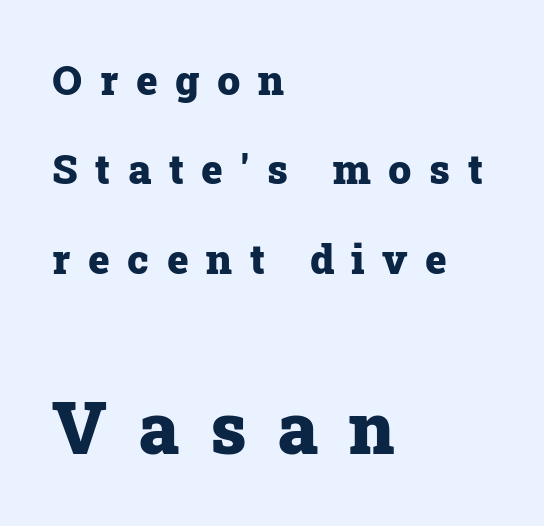
Q: Is the text bold? A: Yes.
Q: Is the text italic (slanted)? A: No, it is upright.
Q: Is the typeface a serif or a sans-serif typeface? A: Serif.
Q: Is the text underlined? A: No.
Q: How is the paragraph aligned? A: Left-aligned.
Q: Is the spacing between letters normal or unusually wide? A: Unusually wide.
Q: Is the spacing between lines tight, normal or loose? A: Loose.
Q: Which block of text is set in a larger size, the first (top) or the second (bottom)? A: The second (bottom) one.
Q: Width (condensed, normal, or wide)? A: Normal.
Q: Stroke contrast? A: Low.
Q: x-height? A: Medium.
Q: Monospaced? A: No.
